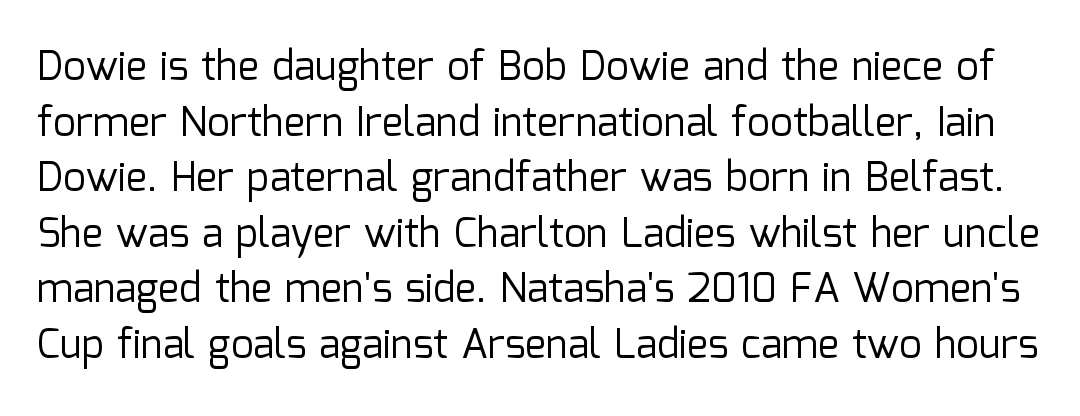
Each row of text sits above clean, open space. Designer's note — italics off, roman on. The characters display no serif detailing; their extremities are plain. Compared with typical body copy, the letter spacing here is the same. This reads as an unemphasized weight, regular at the heaviest.
